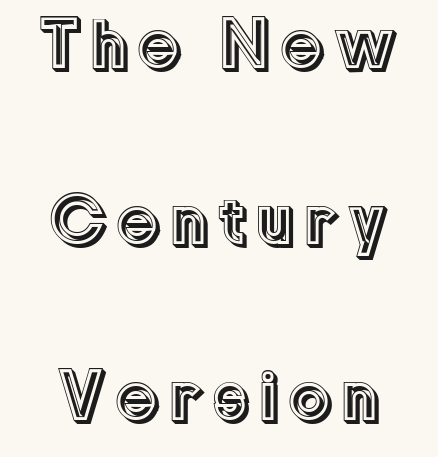
{"italic": "no", "width": "normal", "x_height": "medium", "monospaced": "no", "underline": "no", "align": "center", "line_spacing": "loose", "line_spacing_ratio": 2.48, "glyph_px": 71}
